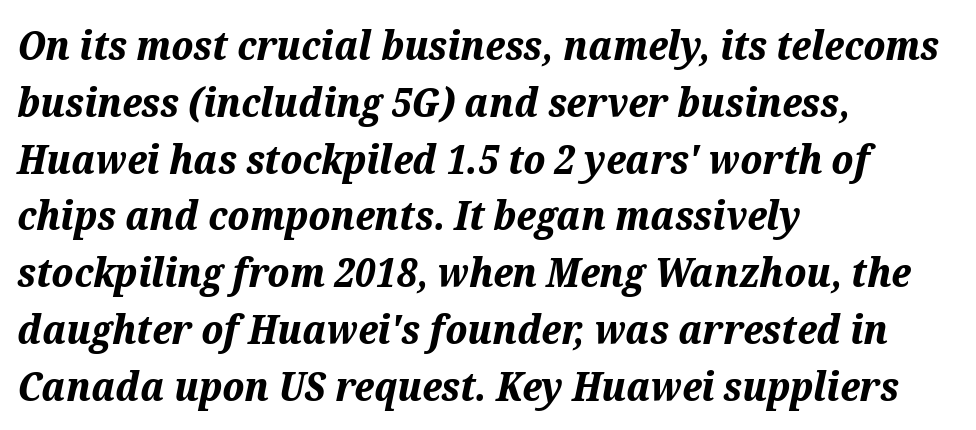
Every character sits at an angle, as italics do. Note the varied advance widths — an 'i' is clearly narrower than an 'm'. The letterforms sit shoulder to shoulder at normal distance. Casual observation: everything's shoved over to the left. A typesetter would call this leading conventional body-copy spacing. On the weight axis this lands at bold, roughly 700.
